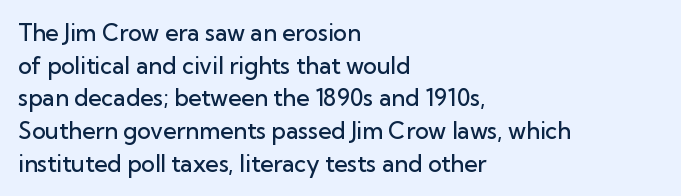
A classic flush-left, rag-right setting is used for this passage. Inter-character spacing is left at the font's built-in metrics. Notice how descenders clear the ascenders below comfortably — that's standard leading. Stroke thickness is moderately raised; the sample reads as semibold. Quick note: underline off.
